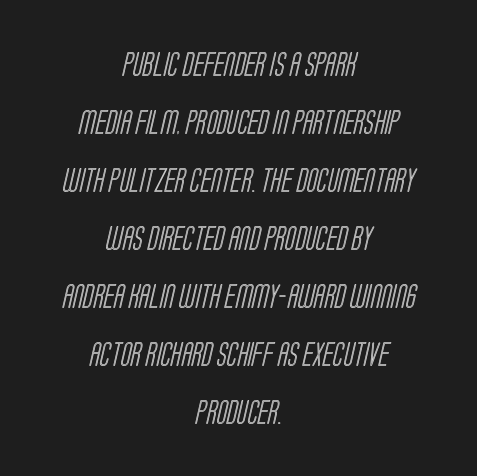
Q: Is the text underlined? A: No.
Q: How is the paragraph aligned? A: Centered.
Q: Is the spacing between letters normal or unusually wide? A: Normal.
Q: Is the spacing between lines tight, normal or loose? A: Loose.
